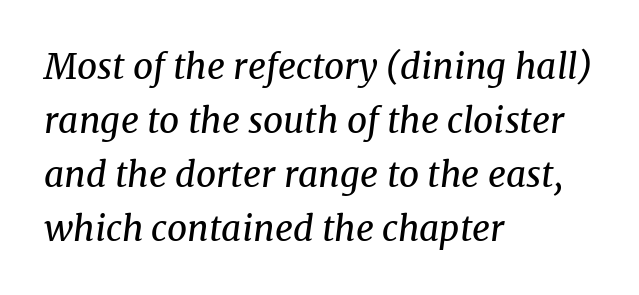
The strip under each line holds only bare page. Unlike a clean sans, this face finishes its strokes with serifs. The passage shown stacks its lines at a standard gap. Students, note that the glyphs here touch the page at normal intervals.
